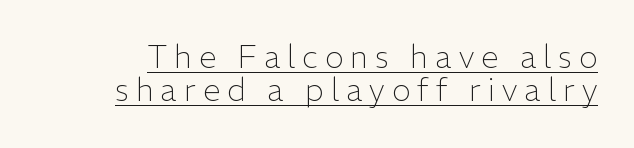
Q: Is the text bold? A: No.
Q: Is the text italic (slanted)? A: No, it is upright.
Q: Is the typeface a serif or a sans-serif typeface? A: Sans-serif.
Q: Is the text underlined? A: Yes.
Q: Is the spacing between letters normal or unusually wide? A: Unusually wide.
Q: Is the spacing between lines tight, normal or loose? A: Tight.
Q: Width (condensed, normal, or wide)? A: Normal.
Q: Stroke contrast? A: Low.
Q: x-height? A: Medium.
Q: Monospaced? A: No.
